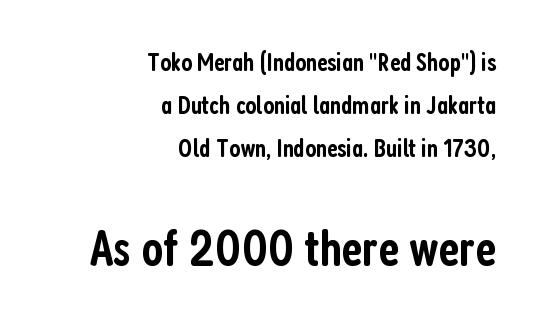
Q: Is the text bold? A: Semi-bold.
Q: Is the text italic (slanted)? A: No, it is upright.
Q: Is the typeface a serif or a sans-serif typeface? A: Sans-serif.
Q: Is the text underlined? A: No.
Q: How is the paragraph aligned? A: Right-aligned.
Q: Is the spacing between letters normal or unusually wide? A: Normal.
Q: Is the spacing between lines tight, normal or loose? A: Normal.
Q: Which block of text is set in a larger size, the first (top) or the second (bottom)? A: The second (bottom) one.
Q: Width (condensed, normal, or wide)? A: Condensed.
Q: Stroke contrast? A: Low.
Q: x-height? A: Medium.
Q: Monospaced? A: No.
